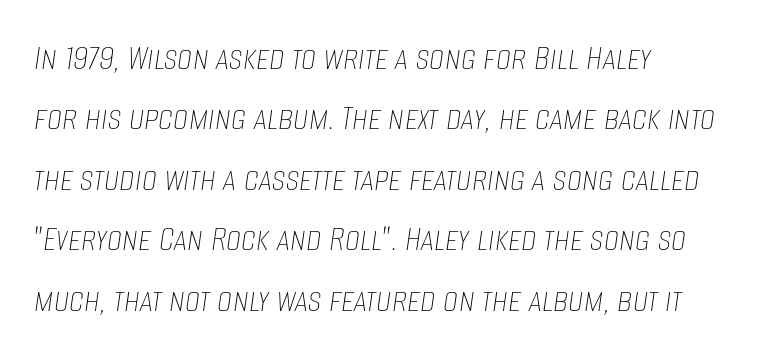
{"italic": "yes", "lean": "right", "slant_degrees": 8, "bold": "no", "weight": "thin", "width": "condensed", "stroke_contrast": "low", "x_height": "large", "monospaced": "no", "underline": "no", "align": "left", "line_spacing": "normal", "line_spacing_ratio": 1.59, "letter_spacing": "normal", "letter_spacing_em": 0.0, "glyph_px": 38}
